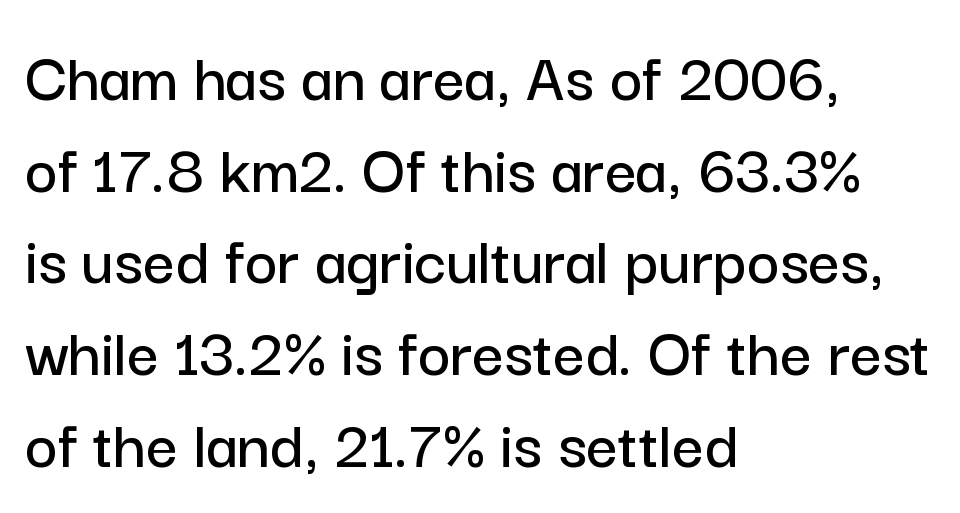
Q: Is the text italic (slanted)? A: No, it is upright.
Q: Is the typeface a serif or a sans-serif typeface? A: Sans-serif.
Q: Is the text underlined? A: No.
Q: How is the paragraph aligned? A: Left-aligned.
Q: Is the spacing between letters normal or unusually wide? A: Normal.
Q: Is the spacing between lines tight, normal or loose? A: Normal.
Q: Width (condensed, normal, or wide)? A: Normal.
Q: Stroke contrast? A: Low.
Q: x-height? A: Medium.
Q: Monospaced? A: No.
